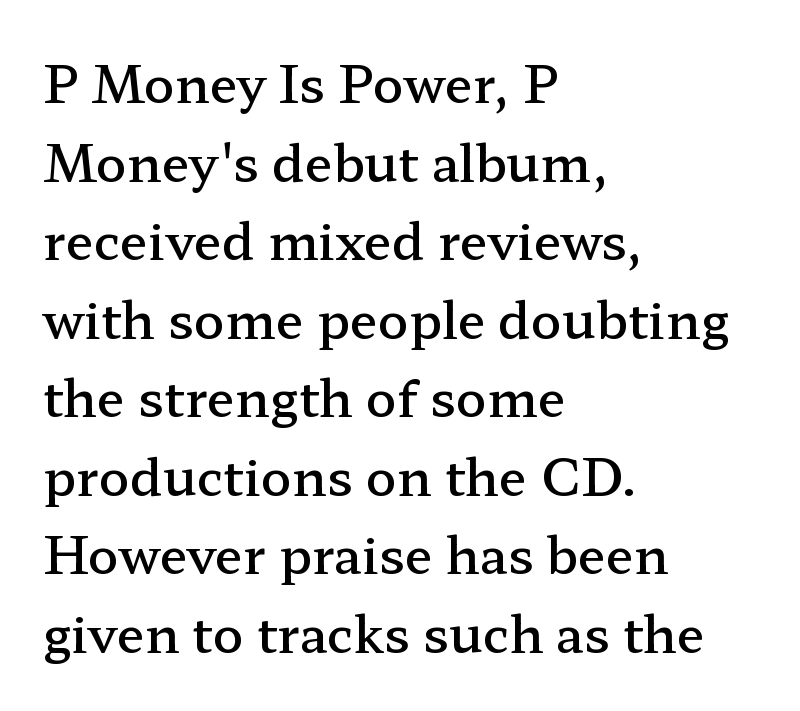
The image shows 51 px semibold, wide serif type, upright; set left-aligned, normal line spacing (1.54x), normal letter spacing, not underlined; low stroke contrast and a medium x-height.
